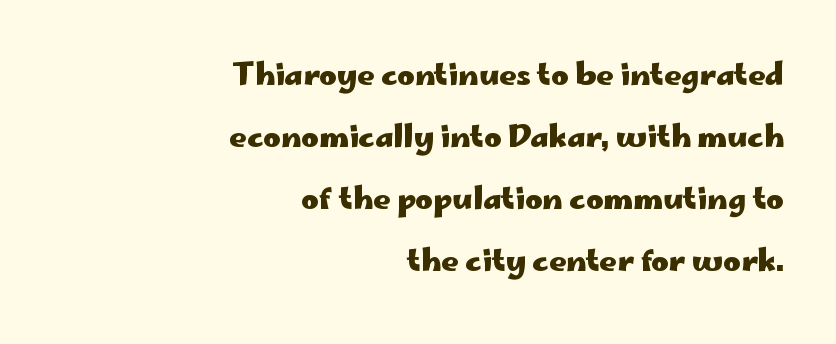
{"serif": "no", "italic": "no", "bold": "yes", "weight": "heavy", "width": "wide", "stroke_contrast": "low", "x_height": "small", "monospaced": "no", "underline": "no", "align": "right", "line_spacing": "loose", "line_spacing_ratio": 2.07, "letter_spacing": "normal", "letter_spacing_em": 0.0, "glyph_px": 30}
